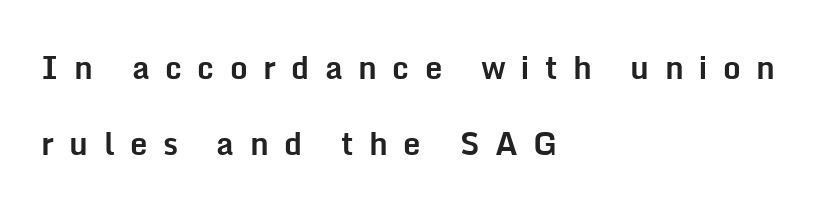
{"serif": "no", "italic": "no", "bold": "yes", "weight": "bold", "width": "normal", "stroke_contrast": "low", "x_height": "medium", "monospaced": "no", "underline": "no", "align": "left", "line_spacing": "loose", "line_spacing_ratio": 2.44, "letter_spacing": "wide", "letter_spacing_em": 0.5, "glyph_px": 31}
